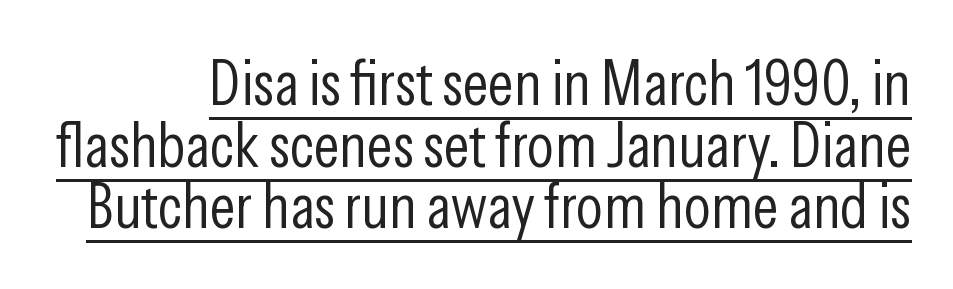
Q: Is the text bold? A: No.
Q: Is the text italic (slanted)? A: No, it is upright.
Q: Is the typeface a serif or a sans-serif typeface? A: Sans-serif.
Q: Is the text underlined? A: Yes.
Q: Is the spacing between letters normal or unusually wide? A: Normal.
Q: Is the spacing between lines tight, normal or loose? A: Tight.
Q: Width (condensed, normal, or wide)? A: Condensed.
Q: Stroke contrast? A: Low.
Q: x-height? A: Medium.
Q: Monospaced? A: No.
